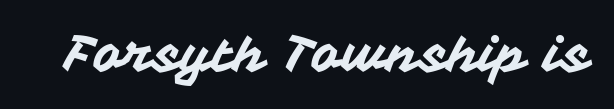
The face used here is rendered with its standard letterfit. Think of a printed novel: that variable character pitch is what you see here. The glyphs in this specimen are sans serif.
